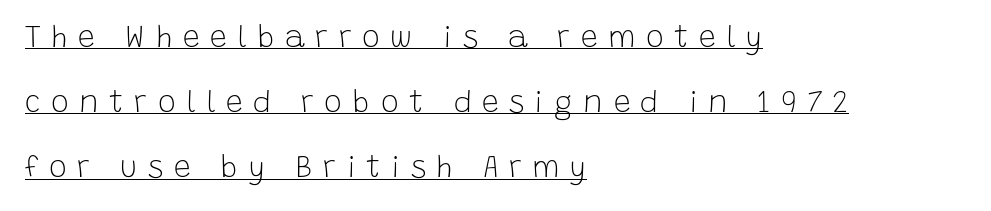
The image shows 30 px light sans-serif type, upright; set left-aligned, loose line spacing (2.17x), unusually wide letter spacing (+0.35 em), underlined; low stroke contrast and a large x-height.
